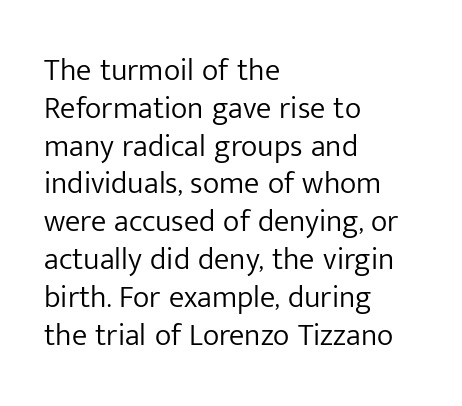
Q: Is the text bold? A: No.
Q: Is the text italic (slanted)? A: No, it is upright.
Q: Is the typeface a serif or a sans-serif typeface? A: Sans-serif.
Q: Is the text underlined? A: No.
Q: How is the paragraph aligned? A: Left-aligned.
Q: Is the spacing between letters normal or unusually wide? A: Normal.
Q: Width (condensed, normal, or wide)? A: Normal.
Q: Stroke contrast? A: Low.
Q: x-height? A: Medium.
Q: Monospaced? A: No.
